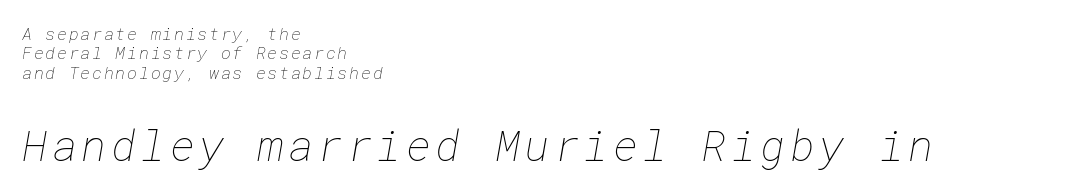
{"bold": "no", "weight": "thin", "width": "normal", "stroke_contrast": "low", "x_height": "medium", "underline": "no", "align": "left", "line_spacing": "tight", "line_spacing_ratio": 1.14, "larger_block": "second", "size_ratio": 2.53, "glyph_px": 43}
